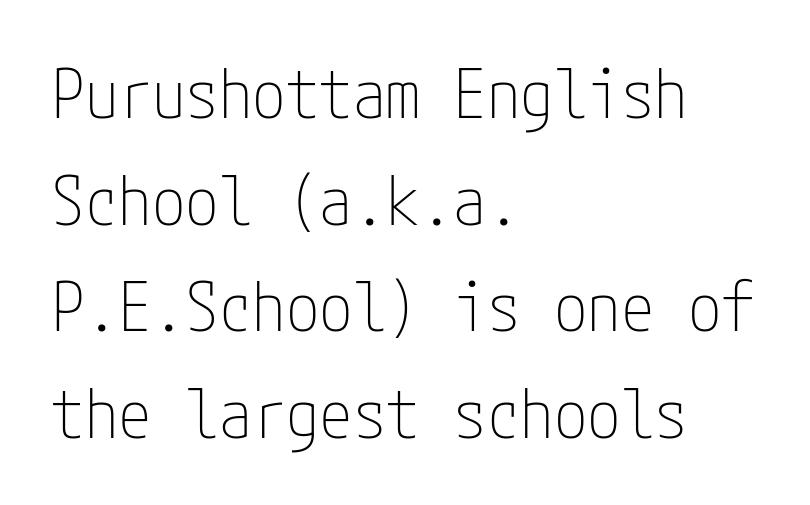
The image shows 67 px thin, condensed sans-serif type, upright; set left-aligned, normal line spacing (1.59x), normal letter spacing, not underlined; low stroke contrast and a medium x-height.
